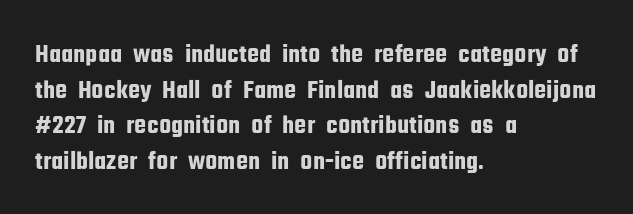
Line spacing here is normal. In terms of posture, this sample is upright. A bare baseline throughout the passage. Does the copy run flush right? No — it runs flush left. You could call the tracking neutral — neither tight nor loose.
